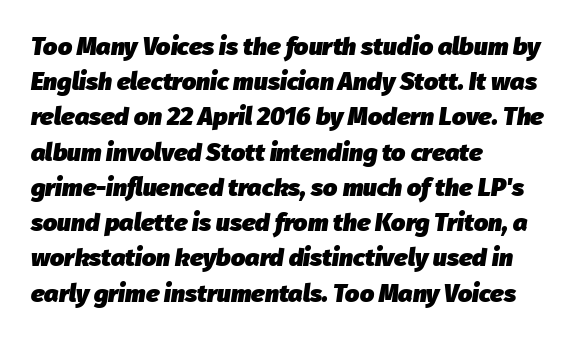
{"italic": "yes", "lean": "right", "slant_degrees": 8, "bold": "yes", "underline": "no", "align": "left", "line_spacing": "normal", "line_spacing_ratio": 1.41, "letter_spacing": "normal", "letter_spacing_em": 0.0, "glyph_px": 25}
